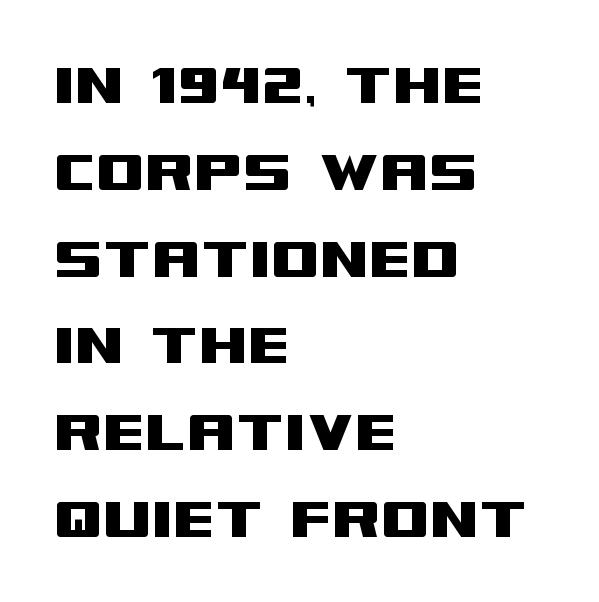
The image shows 70 px wide sans-serif type, upright; set left-aligned, line spacing 1.24x, normal letter spacing, not underlined; medium stroke contrast and a large x-height.
